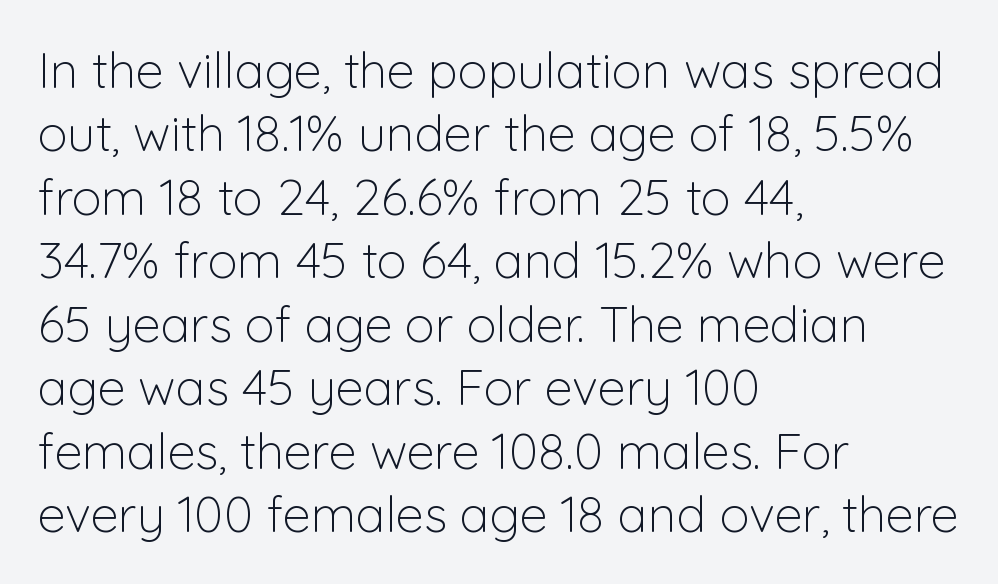
The image shows 50 px light sans-serif type, upright; set left-aligned, normal line spacing (1.27x), normal letter spacing, not underlined; low stroke contrast and a medium x-height.
